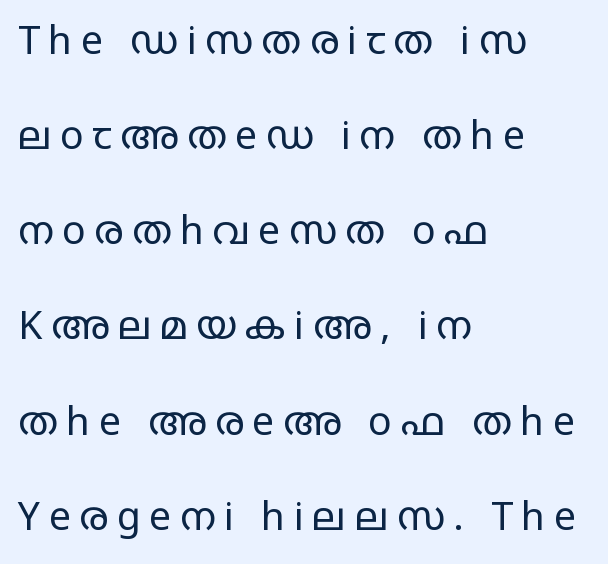
There is plenty of visible air inserted between adjacent glyphs. Heaviness? Minimal to ordinary, like unemphasized prose. Line beginnings align vertically; line endings do not. The rendering uses natural spacing where letterforms have individual widths. Descender tails drop into unmarked territory. Posture: upright roman.
